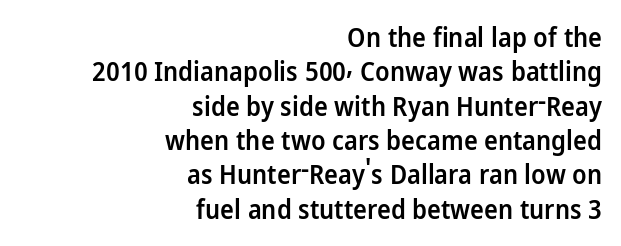
The glyphs are unaccompanied by any horizontal stroke below them. The designer left line spacing at the default. This sample uses an upright cut, with every glyph sitting square on the baseline. The passage shown is semibold, sitting just below true bold. The letterforms sit shoulder to shoulder at normal distance. These lines stack with their right ends in a neat column.
